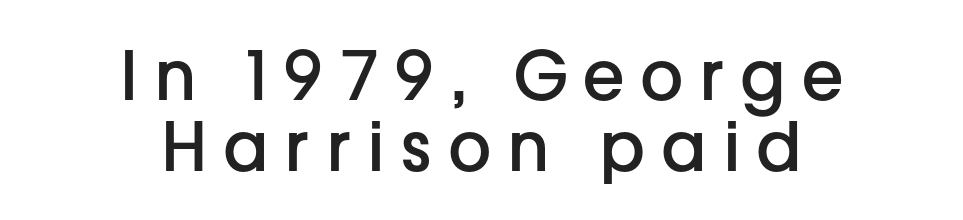
Q: Is the text bold? A: Semi-bold.
Q: Is the text italic (slanted)? A: No, it is upright.
Q: Is the typeface a serif or a sans-serif typeface? A: Sans-serif.
Q: Is the text underlined? A: No.
Q: How is the paragraph aligned? A: Centered.
Q: Is the spacing between letters normal or unusually wide? A: Unusually wide.
Q: Is the spacing between lines tight, normal or loose? A: Tight.
Q: Width (condensed, normal, or wide)? A: Normal.
Q: Stroke contrast? A: Low.
Q: x-height? A: Medium.
Q: Monospaced? A: No.
